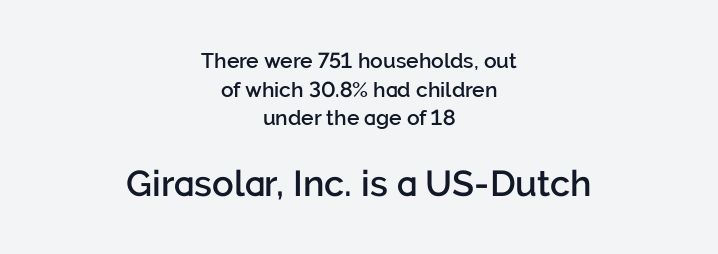
Slightly chunky letters — semibold, I'd say, not full bold. The lower block of text is set noticeably larger than the block above it. The letterforms sit shoulder to shoulder at normal distance. The gap between lines stays unmarked. No feet cap the strokes, marking this as sans-serif type. These lines were composed using upright roman letters.
